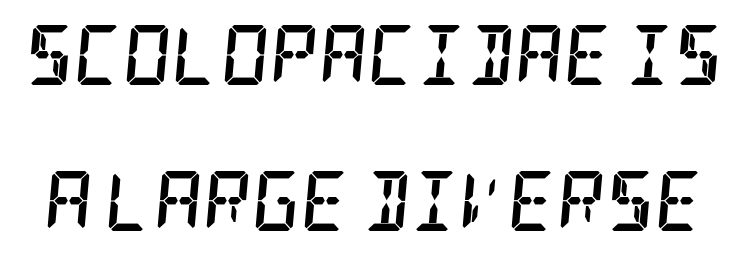
The image shows 60 px semibold, condensed serif type, italic (leaning right); set loose line spacing (2.44x), normal letter spacing, not underlined; low stroke contrast and a large x-height.
